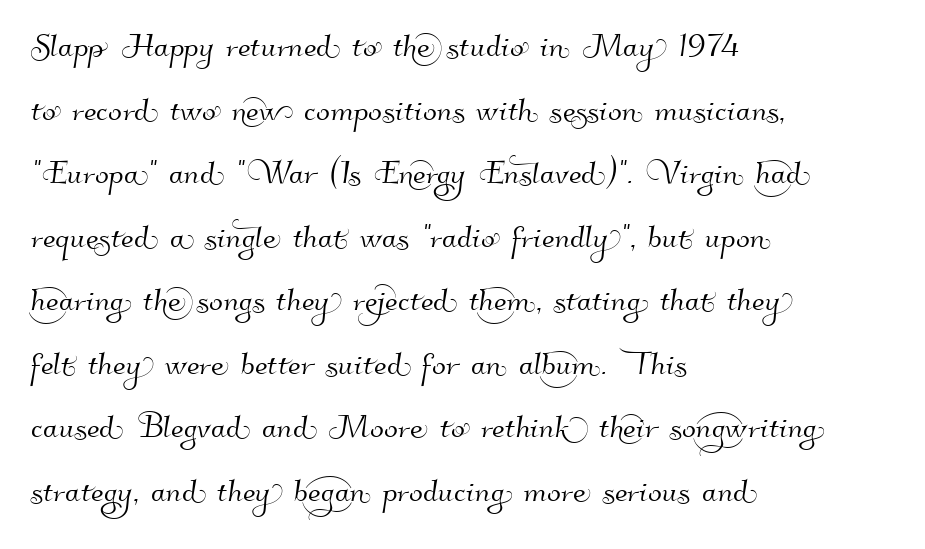
Q: Is the typeface a serif or a sans-serif typeface? A: Sans-serif.
Q: Is the text underlined? A: No.
Q: How is the paragraph aligned? A: Left-aligned.
Q: Is the spacing between letters normal or unusually wide? A: Normal.
Q: Is the spacing between lines tight, normal or loose? A: Normal.
Q: Width (condensed, normal, or wide)? A: Normal.
Q: Stroke contrast? A: High.
Q: x-height? A: Small.
Q: Monospaced? A: No.
